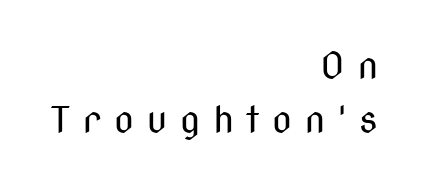
Honestly, the letter spacing is so wide it's the main thing you notice. The area under the type is left untouched. Compared with a flush-left layout, this one pins lines to the opposite, right side. The letterforms sit at book weight or below. Tall strokes in this sample are plumb rather than angled. Honestly, the row spacing looks completely unremarkable.
